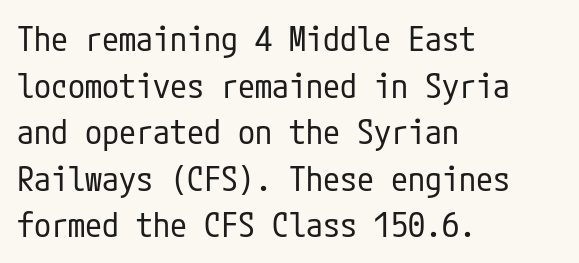
Q: Is the text bold? A: No.
Q: Is the text italic (slanted)? A: No, it is upright.
Q: Is the typeface a serif or a sans-serif typeface? A: Sans-serif.
Q: Is the text underlined? A: No.
Q: How is the paragraph aligned? A: Left-aligned.
Q: Is the spacing between letters normal or unusually wide? A: Normal.
Q: Is the spacing between lines tight, normal or loose? A: Normal.
Q: Width (condensed, normal, or wide)? A: Condensed.
Q: Stroke contrast? A: Low.
Q: x-height? A: Medium.
